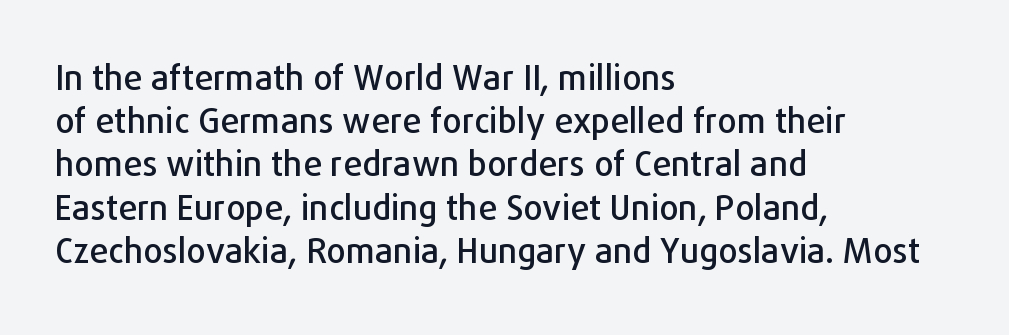
The image shows 34 px sans-serif type, upright; set left-aligned, normal line spacing (1.27x), normal letter spacing, not underlined; low stroke contrast and a medium x-height.
